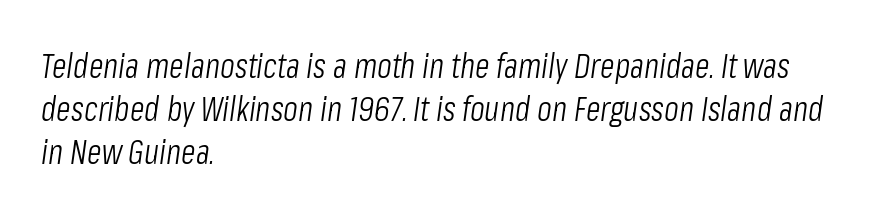
Q: Is the text bold? A: No.
Q: Is the text italic (slanted)? A: Yes, it leans right by about 8 degrees.
Q: Is the text underlined? A: No.
Q: How is the paragraph aligned? A: Left-aligned.
Q: Is the spacing between letters normal or unusually wide? A: Normal.
Q: Is the spacing between lines tight, normal or loose? A: Normal.
Q: Width (condensed, normal, or wide)? A: Condensed.
Q: Stroke contrast? A: Low.
Q: x-height? A: Medium.
Q: Monospaced? A: No.
